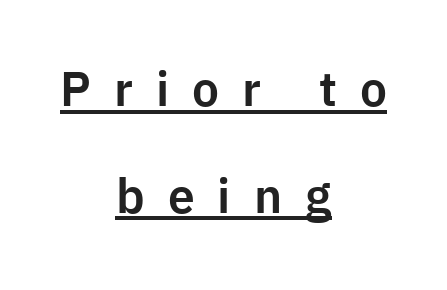
The image shows 48 px sans-serif type, upright; set centered, loose line spacing (2.22x), unusually wide letter spacing (+0.48 em), underlined; low stroke contrast and a medium x-height.
